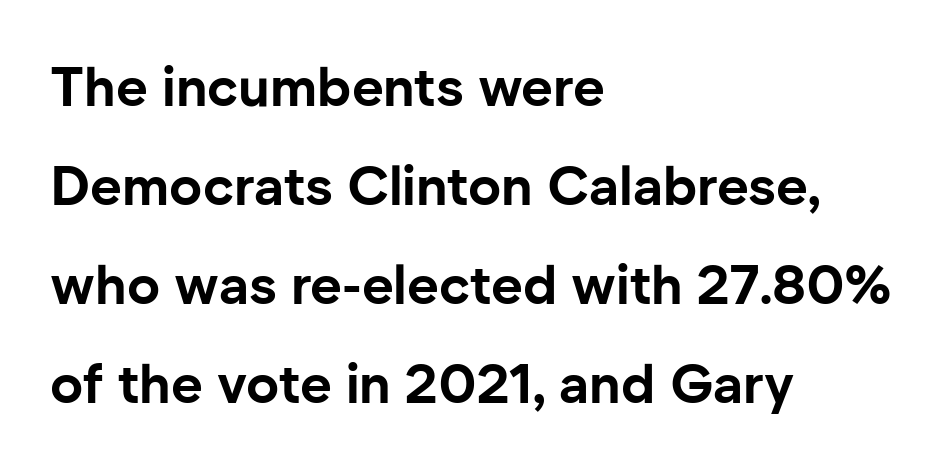
The image shows 55 px bold sans-serif type, upright; set left-aligned, line spacing 1.8x, normal letter spacing, not underlined; low stroke contrast and a medium x-height.
